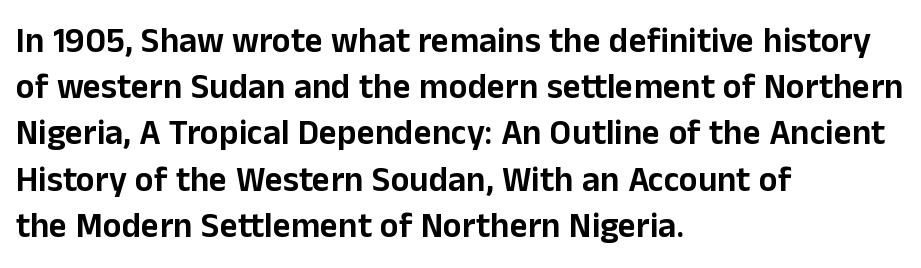
The image shows 35 px sans-serif type, upright; set left-aligned, normal line spacing (1.32x), normal letter spacing, not underlined; low stroke contrast and a medium x-height.
